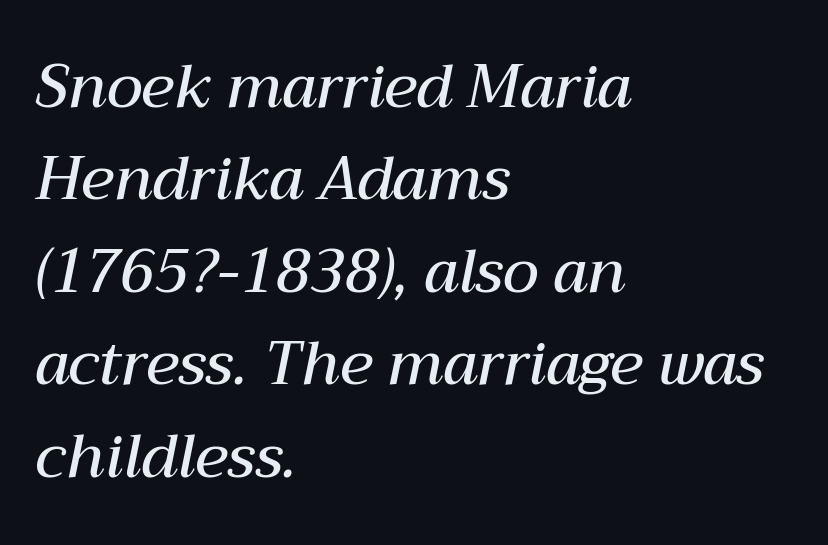
Q: Is the text bold? A: Semi-bold.
Q: Is the text italic (slanted)? A: Yes, it leans right by about 12 degrees.
Q: Is the text underlined? A: No.
Q: How is the paragraph aligned? A: Left-aligned.
Q: Is the spacing between letters normal or unusually wide? A: Normal.
Q: Is the spacing between lines tight, normal or loose? A: Normal.
Q: Width (condensed, normal, or wide)? A: Normal.
Q: Stroke contrast? A: Medium.
Q: x-height? A: Medium.
Q: Monospaced? A: No.
